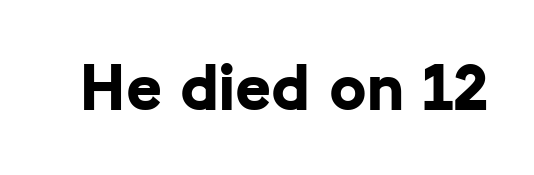
The letters advance in unequal steps, a hallmark of proportional type. Check under the words: just untouched page. Here the glyphs are tracked normally, forming tight word shapes. Pretty heavy lettering here — definitely bold. When letters stand straight like this, we call the style roman or upright. Font category for this specimen: sans-serif.
